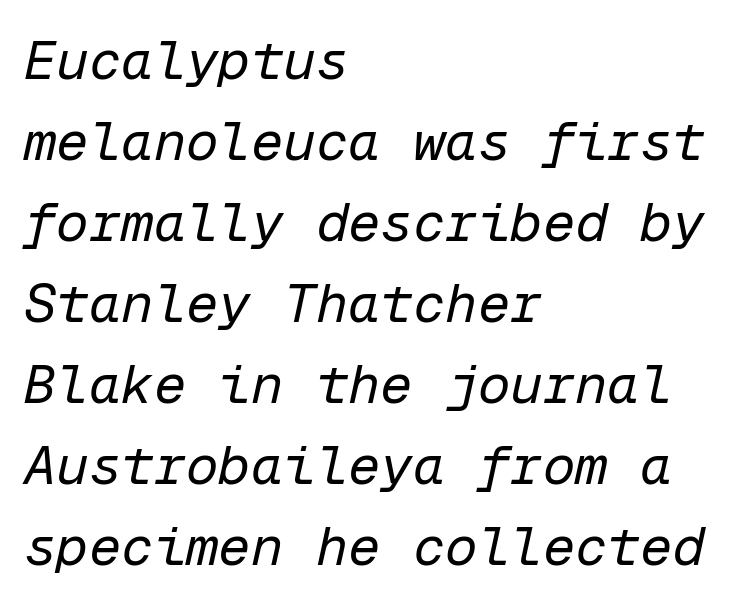
{"italic": "yes", "lean": "right", "slant_degrees": 12, "bold": "no", "weight": "regular", "width": "normal", "stroke_contrast": "low", "x_height": "medium", "monospaced": "yes", "underline": "no", "align": "left", "line_spacing": "normal", "line_spacing_ratio": 1.5, "letter_spacing": "normal", "letter_spacing_em": 0.0, "glyph_px": 54}
